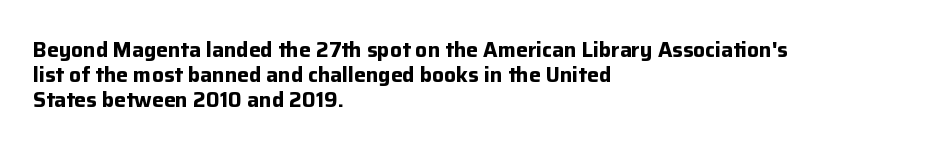
Each line starts at the same left margin while the right side varies. Upright lettering throughout. What stands out about the letter spacing? Nothing — it is the standard amount. Check the space under the baseline: it is left empty. The typesetting leans heavy: a genuine bold.
